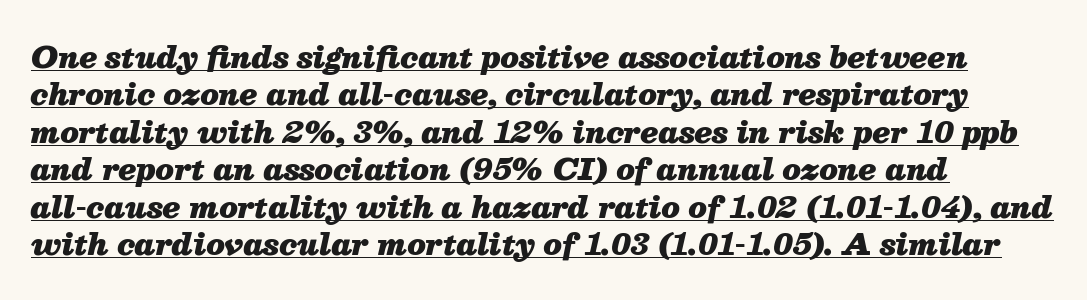
Q: Is the text bold? A: Yes.
Q: Is the text italic (slanted)? A: Yes, it leans right by about 13 degrees.
Q: Is the text underlined? A: Yes.
Q: How is the paragraph aligned? A: Left-aligned.
Q: Is the spacing between letters normal or unusually wide? A: Normal.
Q: Is the spacing between lines tight, normal or loose? A: Normal.
Q: Width (condensed, normal, or wide)? A: Normal.
Q: Stroke contrast? A: Medium.
Q: x-height? A: Medium.
Q: Monospaced? A: No.
